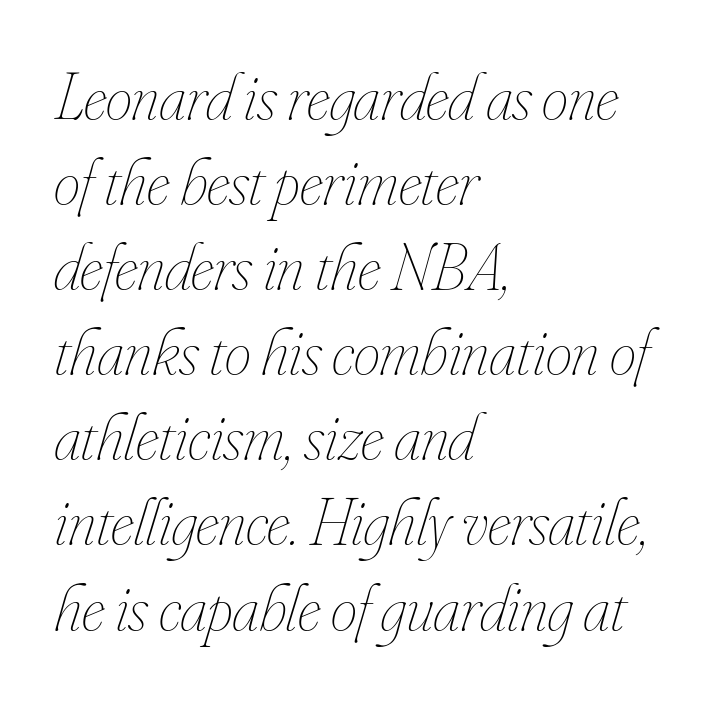
{"italic": "yes", "lean": "right", "slant_degrees": 16, "bold": "no", "weight": "thin", "width": "condensed", "stroke_contrast": "low", "x_height": "small", "monospaced": "no", "underline": "no", "align": "left", "line_spacing": "normal", "line_spacing_ratio": 1.27, "letter_spacing": "normal", "letter_spacing_em": 0.0, "glyph_px": 67}
